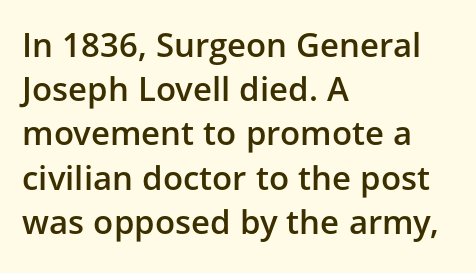
Q: Is the text bold? A: Semi-bold.
Q: Is the text italic (slanted)? A: No, it is upright.
Q: Is the typeface a serif or a sans-serif typeface? A: Sans-serif.
Q: Is the text underlined? A: No.
Q: How is the paragraph aligned? A: Left-aligned.
Q: Is the spacing between letters normal or unusually wide? A: Normal.
Q: Is the spacing between lines tight, normal or loose? A: Normal.
Q: Width (condensed, normal, or wide)? A: Normal.
Q: Stroke contrast? A: Low.
Q: x-height? A: Medium.
Q: Monospaced? A: No.
